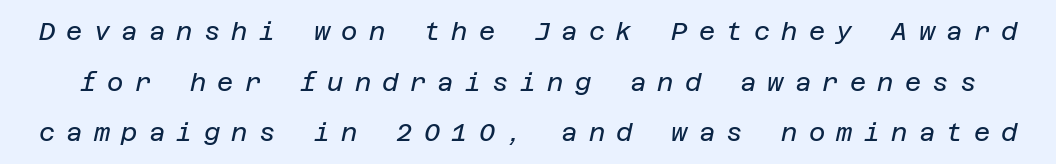
Q: Is the text bold? A: No.
Q: Is the text italic (slanted)? A: Yes, it leans right by about 12 degrees.
Q: Is the text underlined? A: No.
Q: Is the spacing between letters normal or unusually wide? A: Unusually wide.
Q: Is the spacing between lines tight, normal or loose? A: Loose.
